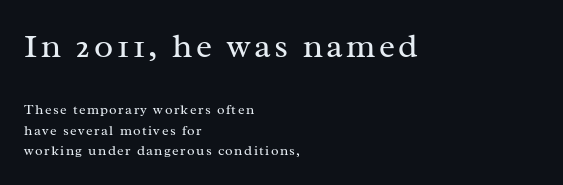
{"serif": "yes", "italic": "no", "bold": "no", "weight": "regular", "width": "normal", "stroke_contrast": "medium", "x_height": "medium", "monospaced": "no", "underline": "no", "align": "left", "line_spacing": "normal", "line_spacing_ratio": 1.45, "larger_block": "first", "size_ratio": 2.43, "glyph_px": 34}
